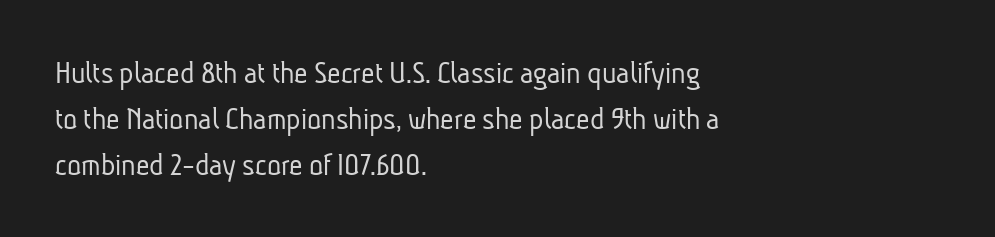
{"serif": "no", "bold": "no", "weight": "light", "width": "condensed", "stroke_contrast": "low", "x_height": "medium", "monospaced": "no", "underline": "no", "align": "left", "line_spacing": "normal", "line_spacing_ratio": 1.39, "letter_spacing": "normal", "letter_spacing_em": 0.0, "glyph_px": 33}
